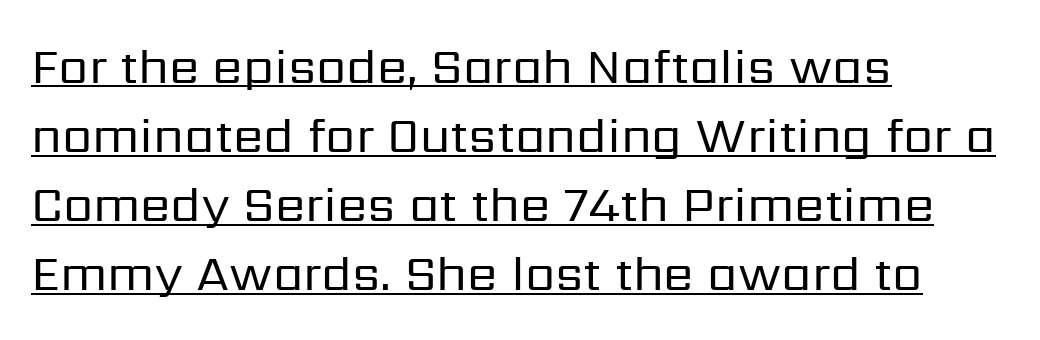
{"serif": "no", "italic": "no", "bold": "no", "weight": "regular", "width": "normal", "stroke_contrast": "low", "x_height": "medium", "monospaced": "no", "underline": "yes", "align": "left", "line_spacing": "normal", "line_spacing_ratio": 1.41, "letter_spacing": "normal", "letter_spacing_em": 0.0, "glyph_px": 49}
